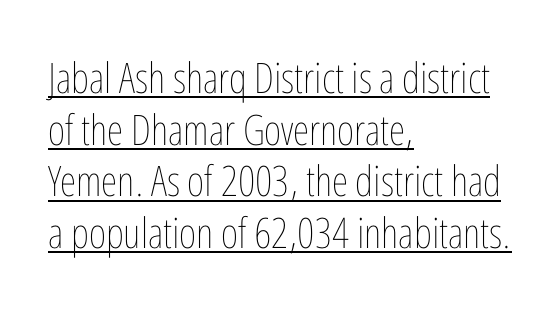
Q: Is the text bold? A: No.
Q: Is the text italic (slanted)? A: No, it is upright.
Q: Is the text underlined? A: Yes.
Q: How is the paragraph aligned? A: Left-aligned.
Q: Is the spacing between letters normal or unusually wide? A: Normal.
Q: Width (condensed, normal, or wide)? A: Condensed.
Q: Stroke contrast? A: Low.
Q: x-height? A: Medium.
Q: Monospaced? A: No.
